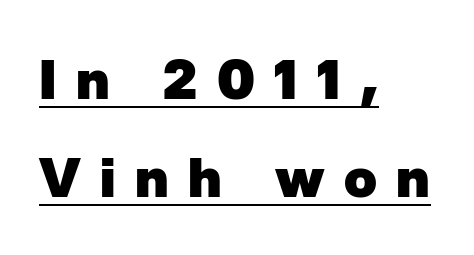
{"serif": "no", "bold": "yes", "weight": "heavy", "width": "normal", "stroke_contrast": "low", "x_height": "medium", "monospaced": "no", "underline": "yes", "align": "left", "line_spacing_ratio": 1.82, "letter_spacing": "wide", "letter_spacing_em": 0.36, "glyph_px": 54}
